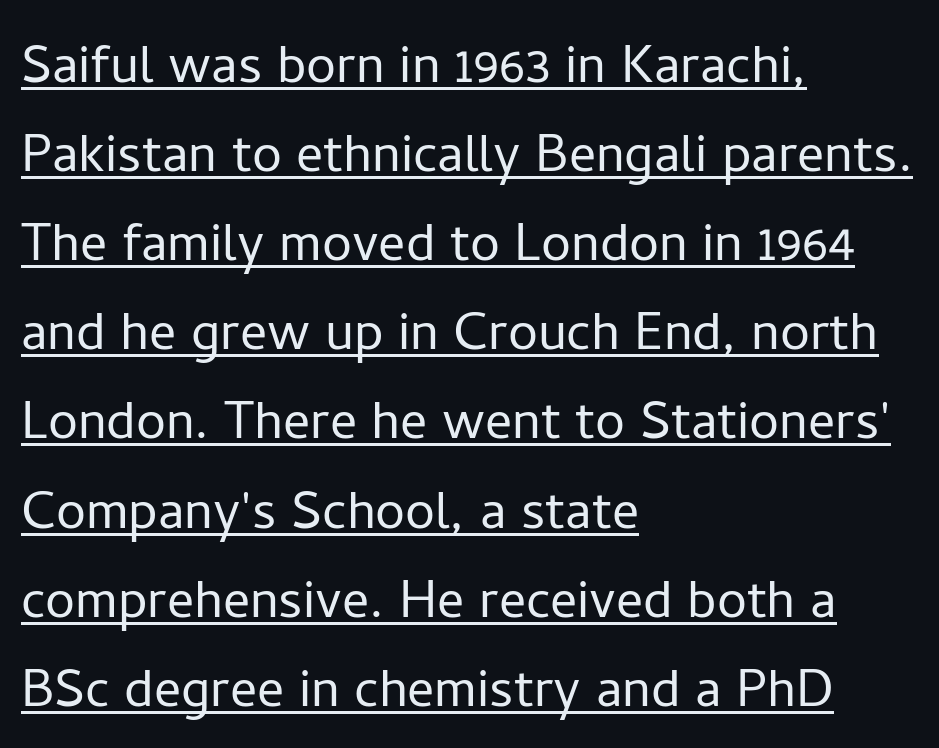
The image shows 67 px light sans-serif type, upright; set left-aligned, normal line spacing (1.33x), normal letter spacing, underlined; low stroke contrast and a medium x-height.
